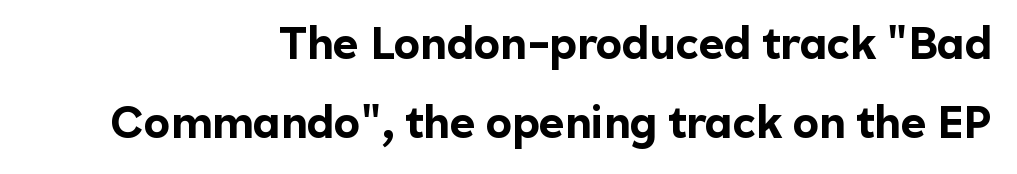
The image shows 44 px bold sans-serif type, upright; set right-aligned, line spacing 1.79x, normal letter spacing, not underlined; a medium x-height.
